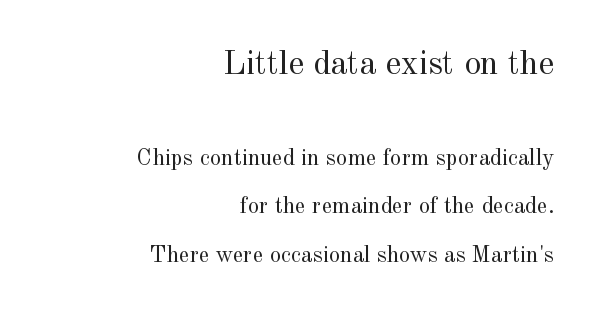
Q: Is the text bold? A: No.
Q: Is the text italic (slanted)? A: No, it is upright.
Q: Is the typeface a serif or a sans-serif typeface? A: Serif.
Q: Is the text underlined? A: No.
Q: How is the paragraph aligned? A: Right-aligned.
Q: Is the spacing between letters normal or unusually wide? A: Normal.
Q: Is the spacing between lines tight, normal or loose? A: Loose.
Q: Which block of text is set in a larger size, the first (top) or the second (bottom)? A: The first (top) one.
Q: Width (condensed, normal, or wide)? A: Normal.
Q: x-height? A: Small.
Q: Monospaced? A: No.
